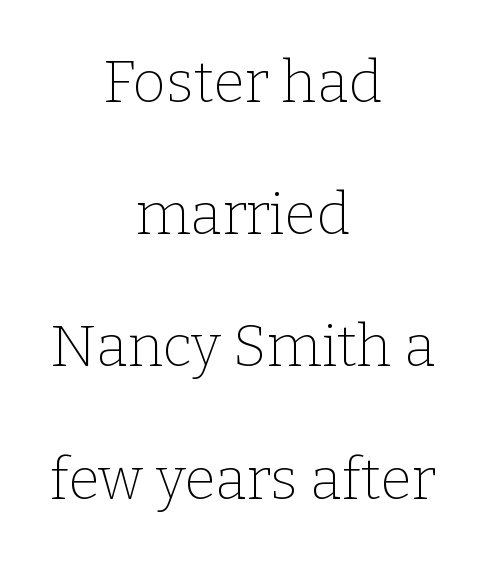
The image shows 58 px thin serif type, upright; set centered, loose line spacing (2.28x), normal letter spacing, not underlined; low stroke contrast and a medium x-height.
